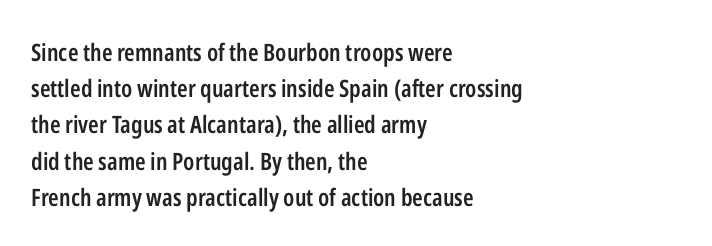
Q: Is the text bold? A: Semi-bold.
Q: Is the text italic (slanted)? A: No, it is upright.
Q: Is the text underlined? A: No.
Q: How is the paragraph aligned? A: Left-aligned.
Q: Is the spacing between letters normal or unusually wide? A: Normal.
Q: Is the spacing between lines tight, normal or loose? A: Normal.
